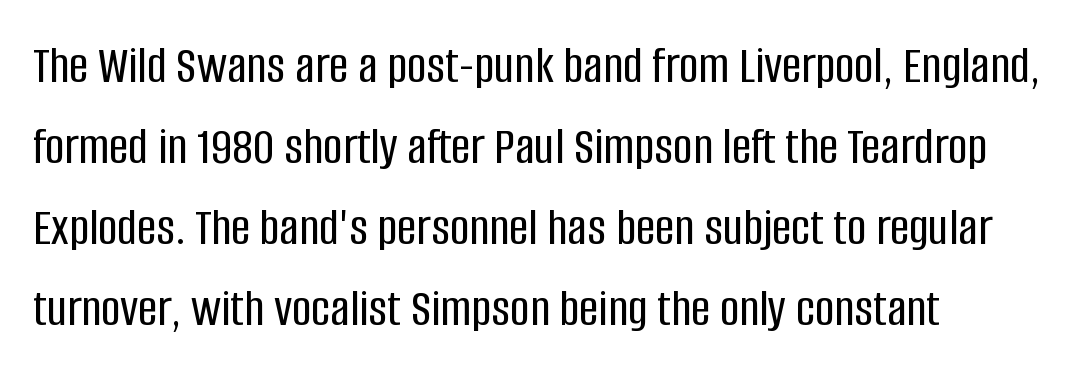
The image shows 54 px condensed sans-serif type, upright; set left-aligned, normal line spacing (1.5x), normal letter spacing, not underlined; low stroke contrast and a large x-height.
